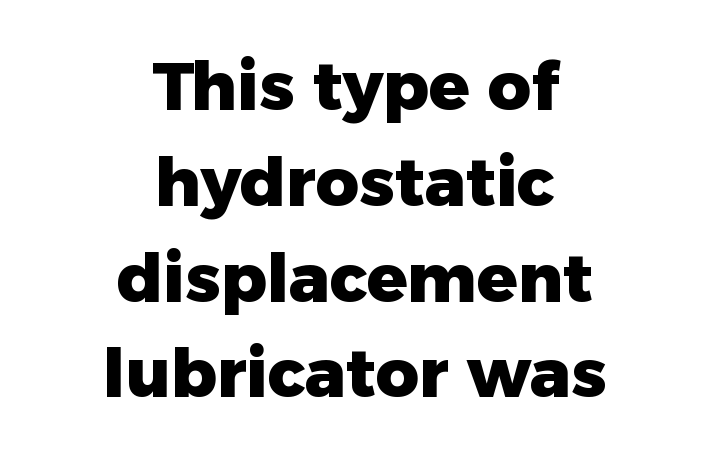
The image shows 67 px heavy sans-serif type, upright; set centered, normal line spacing (1.43x), normal letter spacing, not underlined; low stroke contrast and a medium x-height.
